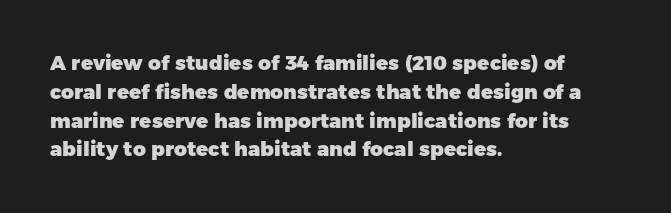
The image shows 20 px bold type, upright; set left-aligned, normal line spacing (1.44x), normal letter spacing, not underlined.
